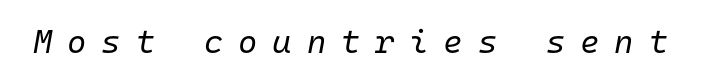
Q: Is the text bold? A: No.
Q: Is the text italic (slanted)? A: Yes, it leans right by about 10 degrees.
Q: Is the text underlined? A: No.
Q: Is the spacing between letters normal or unusually wide? A: Unusually wide.
Q: Width (condensed, normal, or wide)? A: Normal.
Q: Stroke contrast? A: Low.
Q: x-height? A: Medium.
Q: Monospaced? A: Yes.
